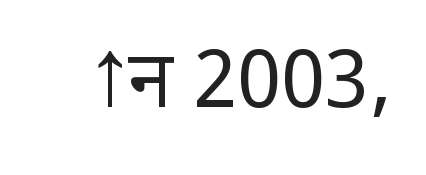
The specimen reads as upright at a glance. Varying glyph widths throughout — classic text-font behaviour. Nope, no serifs anywhere on these letters. These glyphs show unthickened strokes, regular width or finer. The space beneath each line is pristine and unruled. No extra tracking has been applied to these lines.
